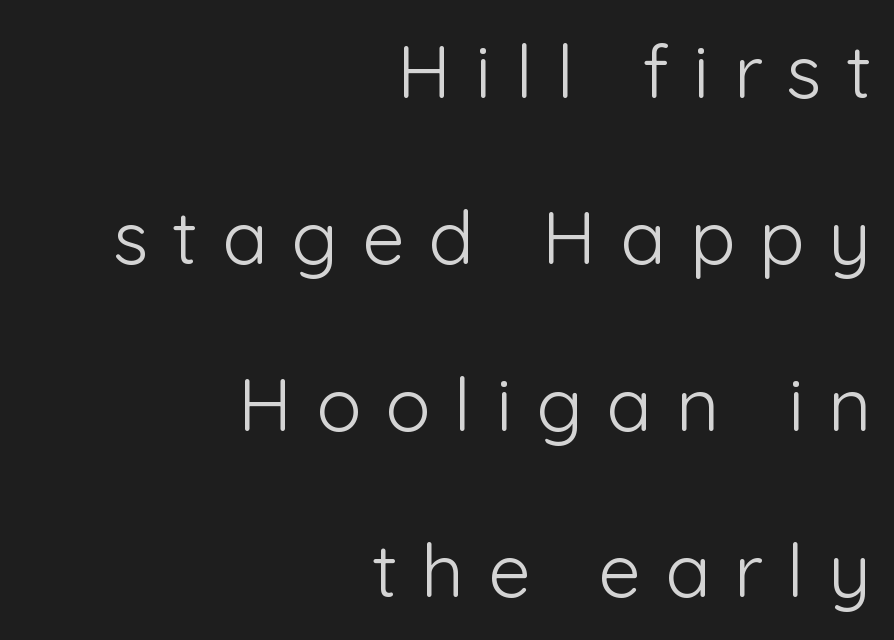
The image shows 75 px light sans-serif type, upright; set right-aligned, loose line spacing (2.22x), unusually wide letter spacing (+0.32 em), not underlined; low stroke contrast and a medium x-height.
